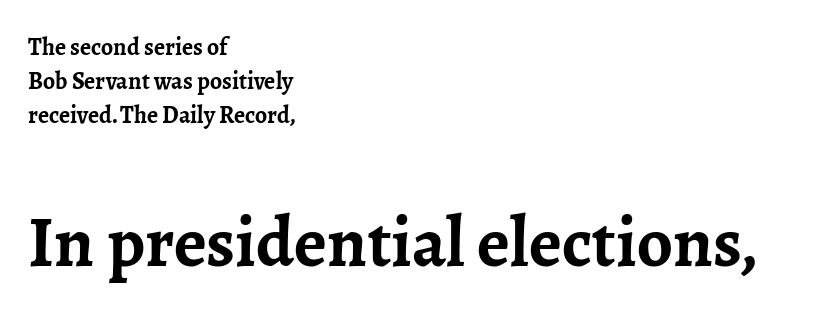
{"serif": "yes", "italic": "no", "bold": "yes", "weight": "semibold", "width": "normal", "stroke_contrast": "low", "x_height": "medium", "monospaced": "no", "underline": "no", "align": "left", "line_spacing": "normal", "line_spacing_ratio": 1.42, "letter_spacing": "normal", "letter_spacing_em": 0.0, "larger_block": "second", "size_ratio": 2.96, "glyph_px": 71}
